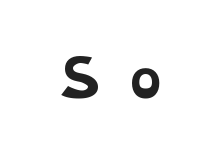
Q: Is the text bold? A: Yes.
Q: Is the typeface a serif or a sans-serif typeface? A: Serif.
Q: Is the text underlined? A: No.
Q: Is the spacing between letters normal or unusually wide? A: Unusually wide.
Q: Width (condensed, normal, or wide)? A: Wide.
Q: Stroke contrast? A: Low.
Q: x-height? A: Medium.
Q: Monospaced? A: No.
